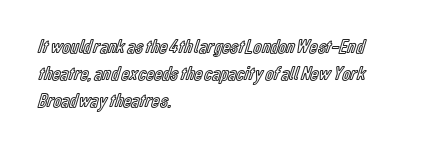
{"underline": "no", "align": "left", "line_spacing": "normal", "line_spacing_ratio": 1.34, "letter_spacing": "normal", "letter_spacing_em": 0.0, "glyph_px": 20}
